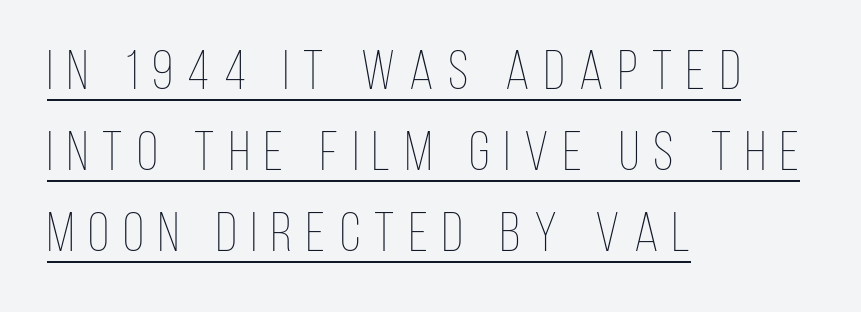
Q: Is the text bold? A: No.
Q: Is the text italic (slanted)? A: No, it is upright.
Q: Is the text underlined? A: Yes.
Q: How is the paragraph aligned? A: Left-aligned.
Q: Is the spacing between letters normal or unusually wide? A: Unusually wide.
Q: Is the spacing between lines tight, normal or loose? A: Normal.
Q: Width (condensed, normal, or wide)? A: Condensed.
Q: Stroke contrast? A: Low.
Q: x-height? A: Large.
Q: Monospaced? A: No.
